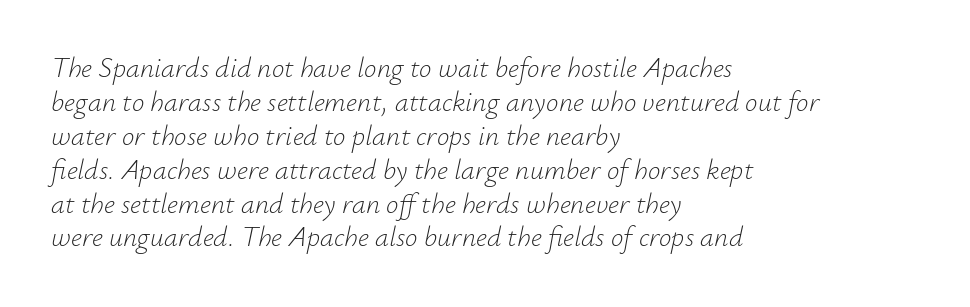
Q: Is the text bold? A: No.
Q: Is the text italic (slanted)? A: Yes, it leans right by about 12 degrees.
Q: Is the text underlined? A: No.
Q: How is the paragraph aligned? A: Left-aligned.
Q: Is the spacing between letters normal or unusually wide? A: Normal.
Q: Width (condensed, normal, or wide)? A: Normal.
Q: Stroke contrast? A: Low.
Q: x-height? A: Small.
Q: Monospaced? A: No.
